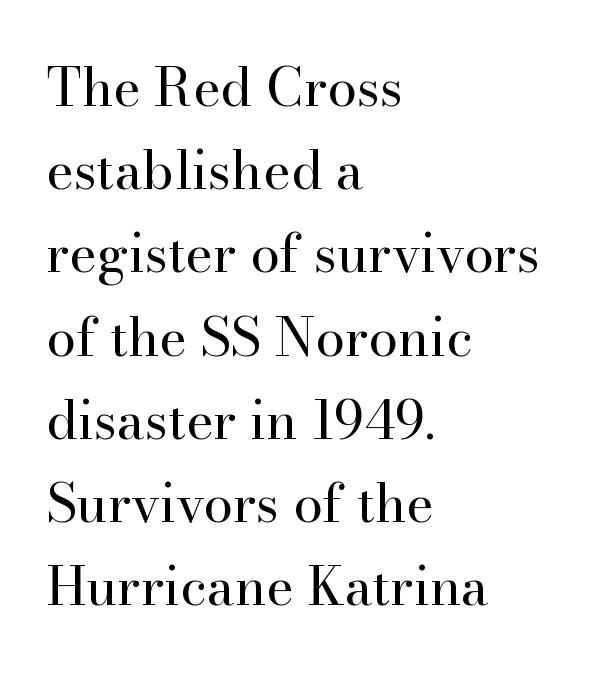
{"serif": "yes", "italic": "no", "bold": "no", "weight": "regular", "width": "normal", "stroke_contrast": "high", "x_height": "small", "monospaced": "no", "underline": "no", "align": "left", "line_spacing": "normal", "line_spacing_ratio": 1.57, "letter_spacing": "normal", "letter_spacing_em": 0.0, "glyph_px": 53}
